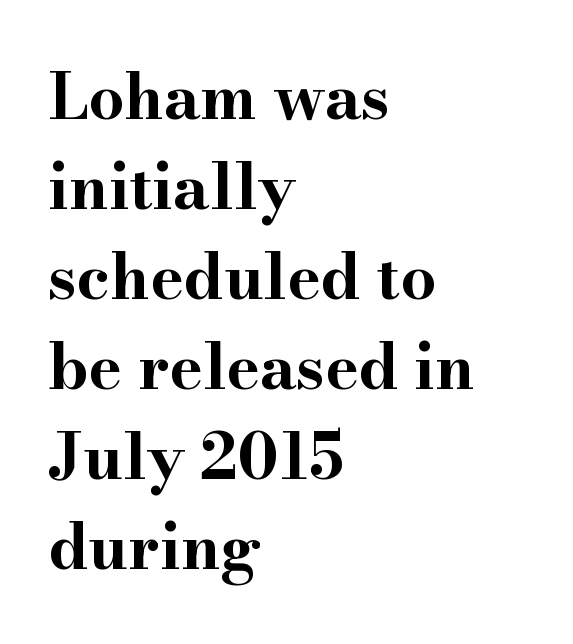
{"serif": "yes", "italic": "no", "bold": "yes", "weight": "bold", "width": "wide", "stroke_contrast": "high", "x_height": "small", "monospaced": "no", "underline": "no", "align": "left", "line_spacing": "normal", "line_spacing_ratio": 1.43, "letter_spacing": "normal", "letter_spacing_em": 0.0, "glyph_px": 63}
